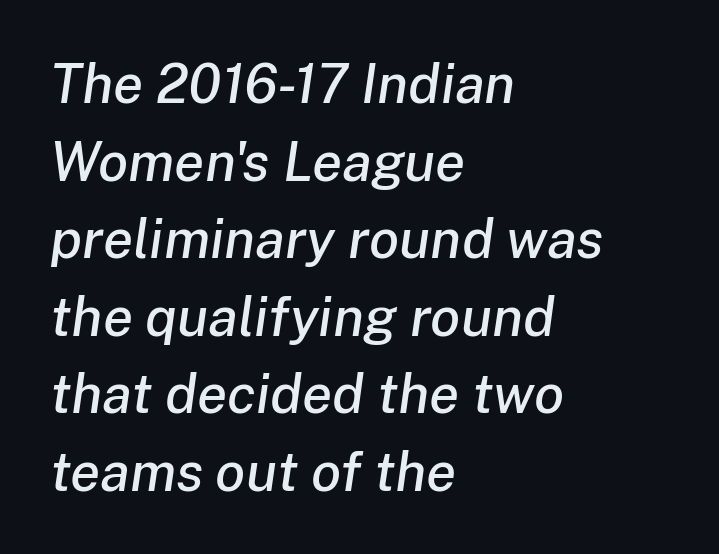
The image shows 55 px text type, italic (leaning right); set left-aligned, normal line spacing (1.41x), normal letter spacing, not underlined; low stroke contrast and a medium x-height.
